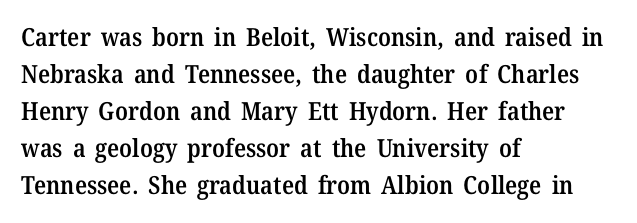
Q: Is the text bold? A: Semi-bold.
Q: Is the text italic (slanted)? A: No, it is upright.
Q: Is the text underlined? A: No.
Q: How is the paragraph aligned? A: Left-aligned.
Q: Is the spacing between letters normal or unusually wide? A: Normal.
Q: Is the spacing between lines tight, normal or loose? A: Normal.
